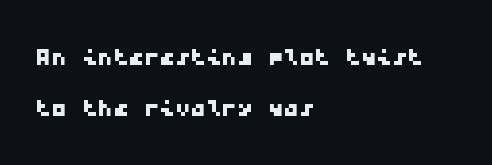
{"serif": "no", "width": "wide", "stroke_contrast": "low", "x_height": "medium", "monospaced": "yes", "underline": "no", "align": "left", "line_spacing": "normal", "line_spacing_ratio": 1.64, "letter_spacing": "normal", "letter_spacing_em": 0.0, "glyph_px": 31}
